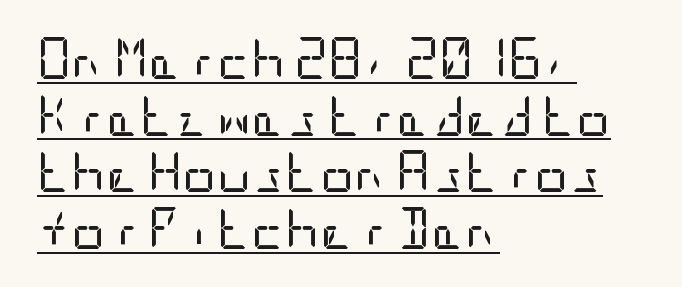
{"serif": "no", "italic": "no", "bold": "no", "weight": "regular", "width": "condensed", "stroke_contrast": "low", "x_height": "large", "underline": "yes", "align": "left", "line_spacing": "normal", "line_spacing_ratio": 1.35, "letter_spacing": "normal", "letter_spacing_em": 0.0, "glyph_px": 42}
